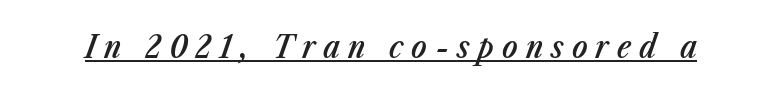
{"italic": "yes", "lean": "right", "slant_degrees": 23, "bold": "semi", "weight": "semibold", "width": "condensed", "stroke_contrast": "low", "x_height": "medium", "monospaced": "no", "underline": "yes", "letter_spacing": "wide", "letter_spacing_em": 0.25, "glyph_px": 32}
